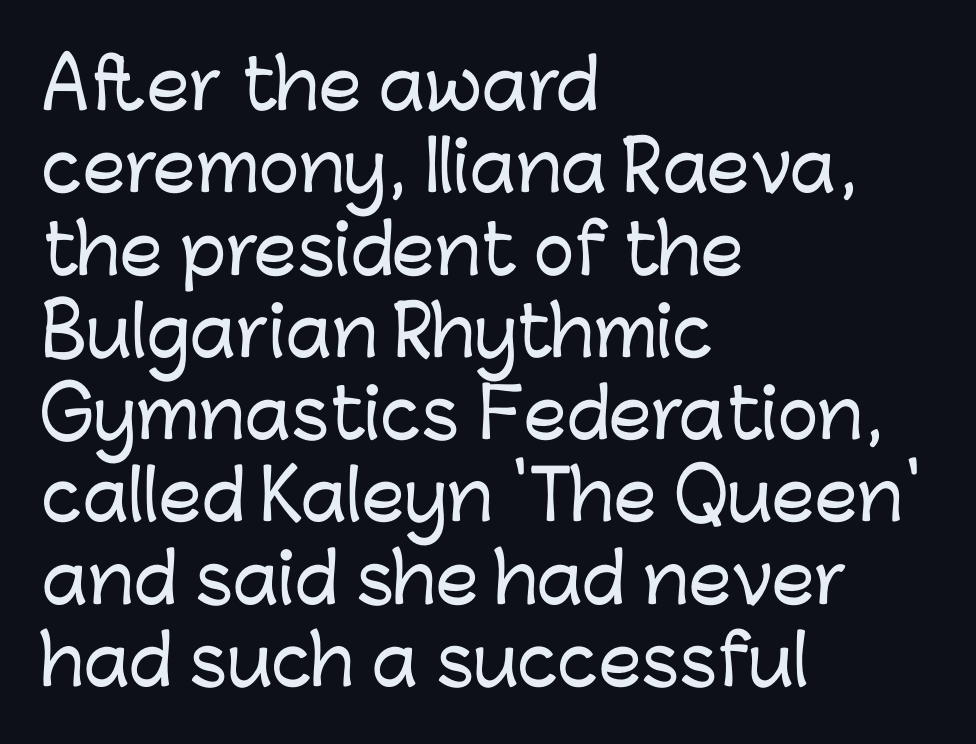
{"serif": "no", "italic": "no", "width": "normal", "stroke_contrast": "low", "x_height": "medium", "monospaced": "no", "underline": "no", "align": "left", "line_spacing_ratio": 1.21, "letter_spacing": "normal", "letter_spacing_em": 0.0, "glyph_px": 68}
